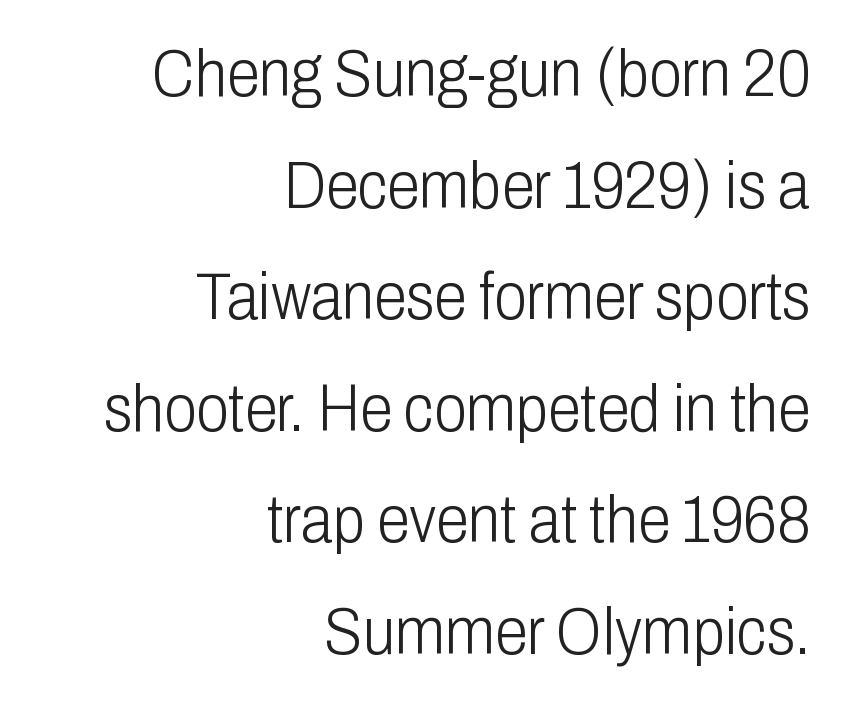
No heavy texture on the line: the type isn't bold. The leading is moderate, giving the passage an even texture. Glance below the letters and you will spot only blank space. Letterform terminals end flat and unadorned throughout the passage. Does extra space separate the letters? No, they use regular spacing. The lettering stays uniformly vertical, giving the passage a roman look.
